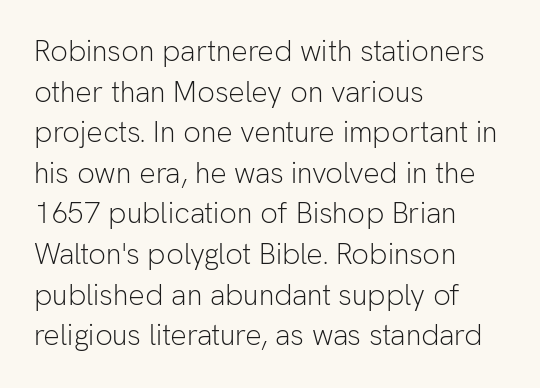
Left-aligned paragraph, ragged on the right. In terms of letterform style, serifs are entirely absent. The font is comparable to plain body text, perhaps lighter. Do the letters lean? They stand straight. Here the designer chose a conventional face with non-uniform glyph widths. A clean baseline with only descenders dipping below it.
